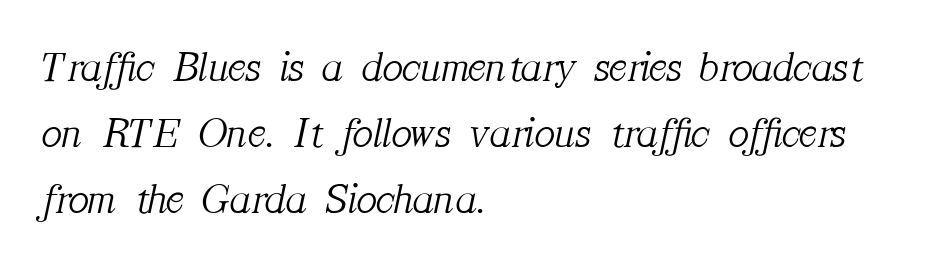
The image shows 43 px light serif type, italic (leaning right); set left-aligned, normal line spacing (1.53x), normal letter spacing, not underlined; medium stroke contrast and a medium x-height.
